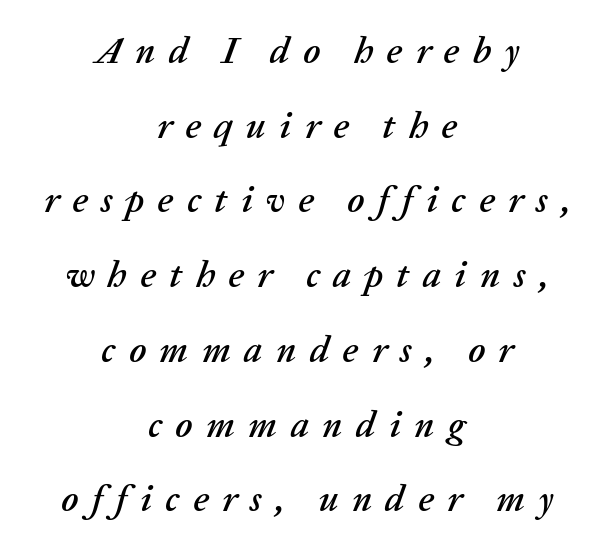
The tracking reads as deliberately expanded to a designer's eye. Is this a fixed-width face? No — the glyphs have proportional, varying widths. Typeset on center — no edge is straight. The strip under each line holds only bare page. Honestly, the rows look like they've been pulled way apart. The axis of the letterforms is tilted away from vertical.
